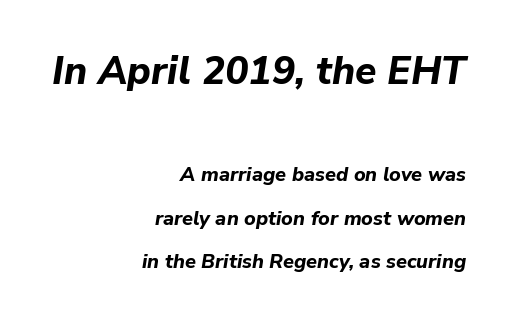
Short note: letters normally spaced. Leftover space on each line is placed entirely before the opening word. Type without underlining. You could not count columns in this text — the font is proportionally spaced.
